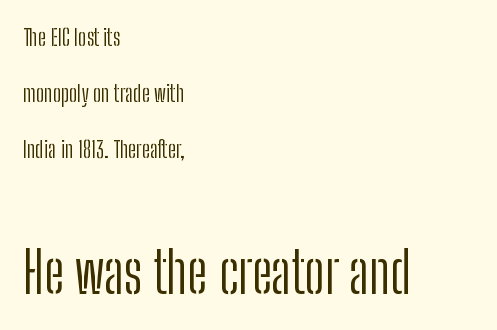
The paragraph shown leans on its left margin. The letters in the lower block stand taller than those in the block above. Each letter's strokes conclude bluntly, with no projecting serifs. Standard letterfit; no display-style spreading of the glyphs. Reading down the column, the eye jumps a long way to each next line.
